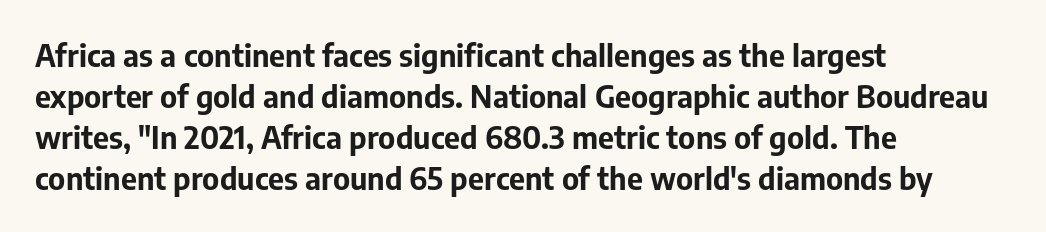
Q: Is the text bold? A: Yes.
Q: Is the text italic (slanted)? A: No, it is upright.
Q: Is the typeface a serif or a sans-serif typeface? A: Sans-serif.
Q: Is the text underlined? A: No.
Q: How is the paragraph aligned? A: Left-aligned.
Q: Is the spacing between letters normal or unusually wide? A: Normal.
Q: Is the spacing between lines tight, normal or loose? A: Normal.
Q: Width (condensed, normal, or wide)? A: Normal.
Q: Stroke contrast? A: Low.
Q: x-height? A: Medium.
Q: Monospaced? A: No.
